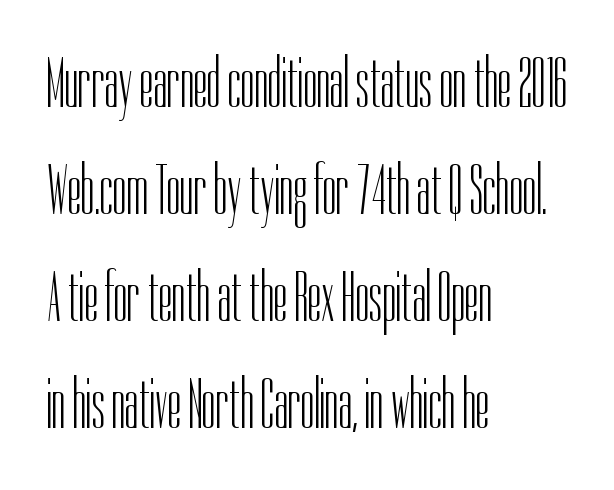
Serifs: no, the terminals of the letterforms are clean. A clean baseline with only descenders dipping below it. Looks like regular typesetting: each glyph gets only the width it needs. How are the letters spaced? Ordinarily, with no added tracking. Heft: none added — not bold.
